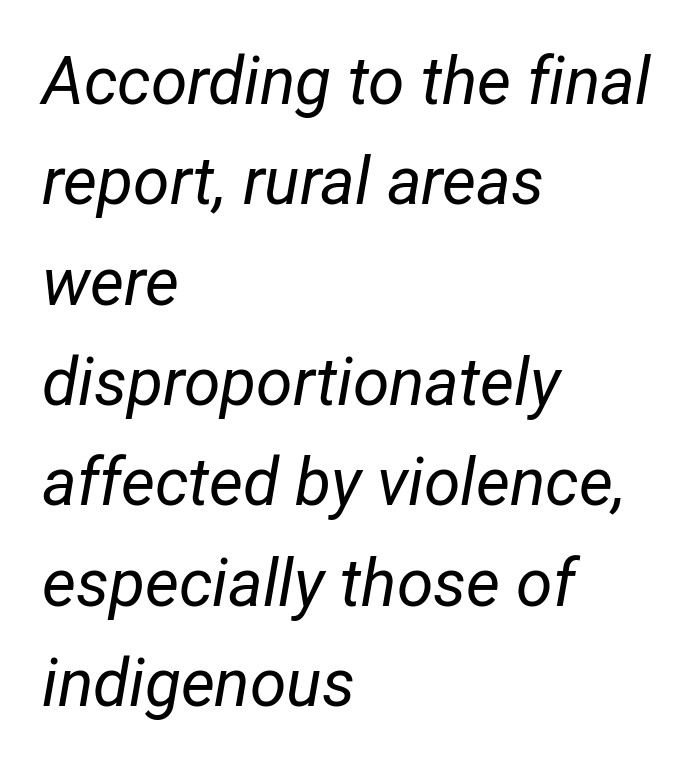
{"italic": "yes", "lean": "right", "slant_degrees": 12, "bold": "no", "weight": "regular", "width": "condensed", "stroke_contrast": "low", "x_height": "medium", "monospaced": "no", "underline": "no", "align": "left", "line_spacing": "normal", "line_spacing_ratio": 1.52, "letter_spacing": "normal", "letter_spacing_em": 0.0, "glyph_px": 66}
